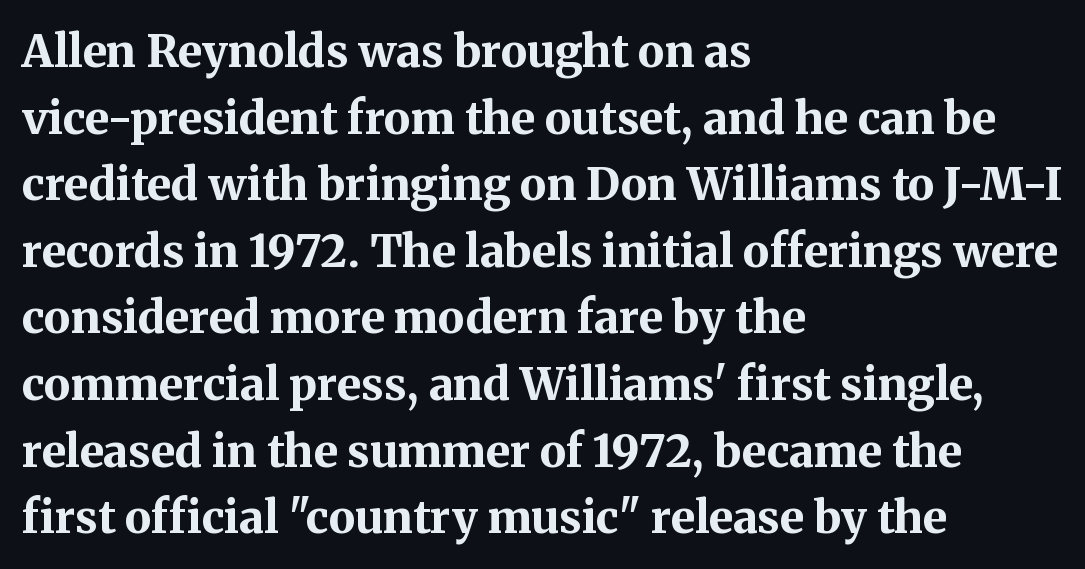
Q: Is the text bold? A: Yes.
Q: Is the text italic (slanted)? A: No, it is upright.
Q: Is the typeface a serif or a sans-serif typeface? A: Serif.
Q: Is the text underlined? A: No.
Q: How is the paragraph aligned? A: Left-aligned.
Q: Is the spacing between letters normal or unusually wide? A: Normal.
Q: Is the spacing between lines tight, normal or loose? A: Normal.
Q: Width (condensed, normal, or wide)? A: Normal.
Q: Stroke contrast? A: Medium.
Q: x-height? A: Medium.
Q: Monospaced? A: No.
